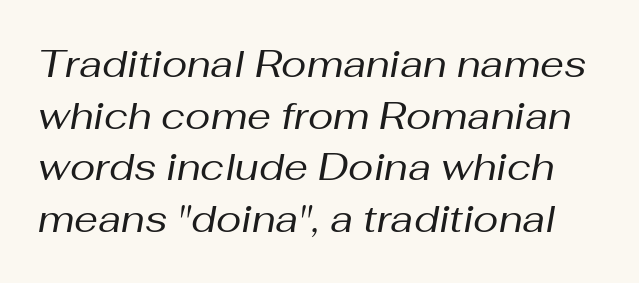
The image shows 38 px regular-weight type, italic (leaning right); set normal line spacing (1.36x), normal letter spacing, not underlined; medium stroke contrast and a medium x-height.
